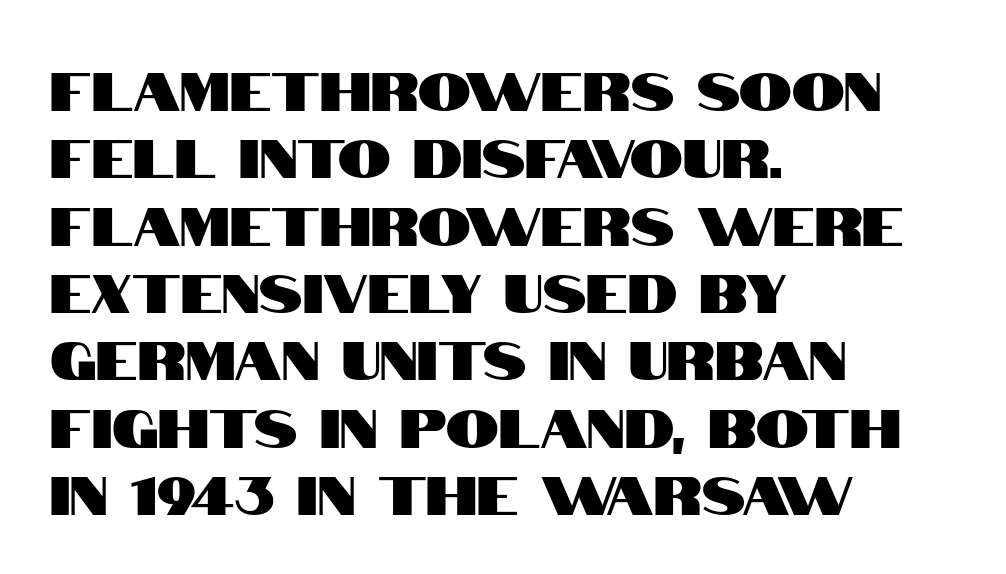
Plain, unruled lines of type. A student would call this left alignment; a typographer would say flush left, rag right. To sum up the face: it is a sans, with no serifs. How would I describe the line gaps? Plain and ordinary. Here the designer chose a conventional face with non-uniform glyph widths. Ascenders rise straight up at ninety degrees.
